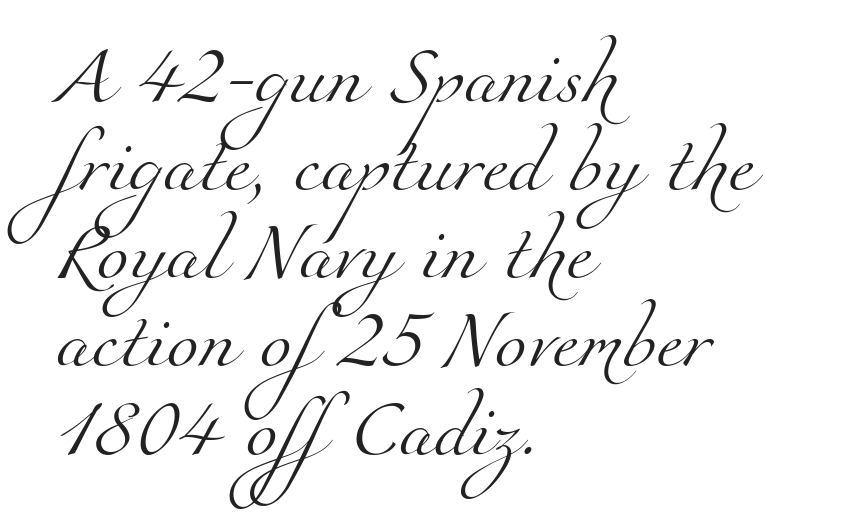
This rendering features lettering with no underline. The setting favours the left margin, as ordinary paragraphs usually do. This block has exactly the height ordinary leading produces. The typeface has the unassuming heft of standard copy or less.
